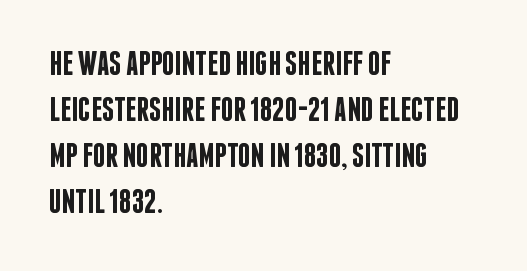
The image shows 34 px semibold, condensed sans-serif type, upright; set left-aligned, normal line spacing (1.35x), normal letter spacing, not underlined; low stroke contrast and a large x-height.
